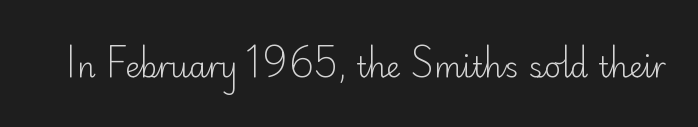
{"serif": "no", "italic": "no", "bold": "no", "weight": "light", "width": "normal", "stroke_contrast": "low", "x_height": "small", "monospaced": "no", "underline": "no", "letter_spacing": "normal", "letter_spacing_em": 0.0, "glyph_px": 29}
